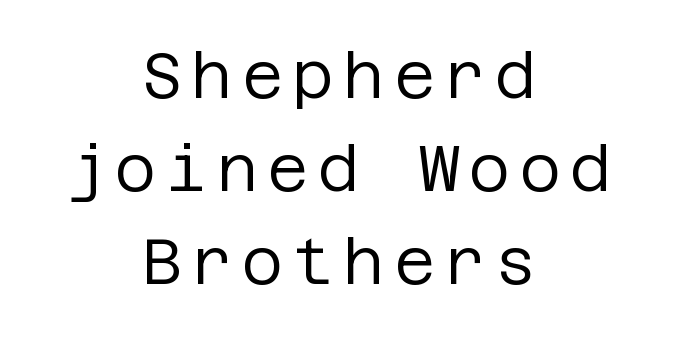
{"serif": "no", "italic": "no", "bold": "no", "weight": "regular", "width": "normal", "stroke_contrast": "low", "x_height": "large", "underline": "no", "align": "center", "line_spacing": "normal", "line_spacing_ratio": 1.45, "glyph_px": 64}
